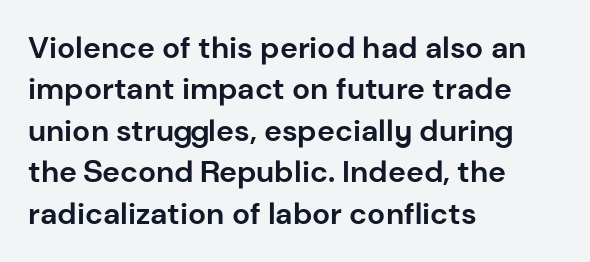
{"serif": "no", "italic": "no", "bold": "yes", "weight": "bold", "width": "normal", "stroke_contrast": "low", "x_height": "medium", "monospaced": "no", "underline": "no", "align": "left", "line_spacing": "normal", "line_spacing_ratio": 1.38, "letter_spacing": "normal", "letter_spacing_em": 0.0, "glyph_px": 30}
